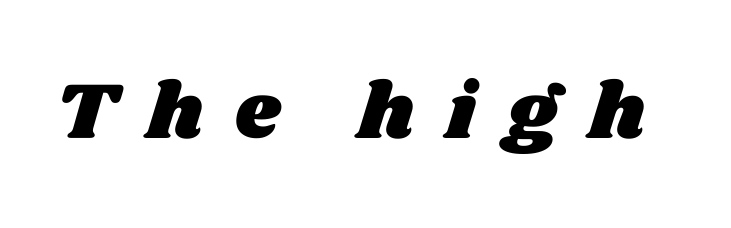
Rule under the text: the space is simply empty. The passage shown is typed in a proportional face where columns would drift. What stands out about the letter spacing? Its width — letters are far apart.
